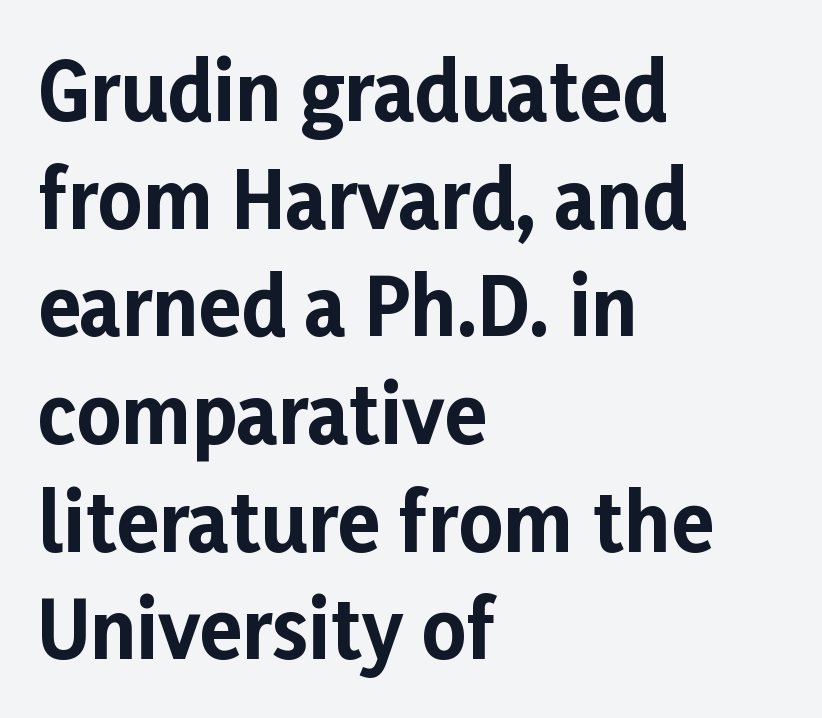
Q: Is the text bold? A: Yes.
Q: Is the text italic (slanted)? A: No, it is upright.
Q: Is the typeface a serif or a sans-serif typeface? A: Sans-serif.
Q: Is the text underlined? A: No.
Q: How is the paragraph aligned? A: Left-aligned.
Q: Is the spacing between letters normal or unusually wide? A: Normal.
Q: Is the spacing between lines tight, normal or loose? A: Normal.
Q: Width (condensed, normal, or wide)? A: Normal.
Q: Stroke contrast? A: Low.
Q: x-height? A: Medium.
Q: Monospaced? A: No.
